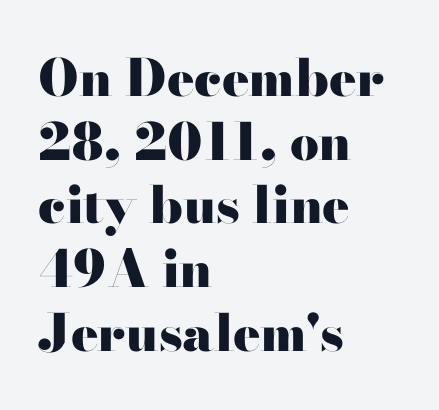
Characters follow at the spacing the type designer built in. If you measured baseline to baseline, you'd find a middling distance. The passage shown is typed in a proportional face where columns would drift. The typeface chosen for these lines features serifs. Nope, not italic — everything's standing straight.
